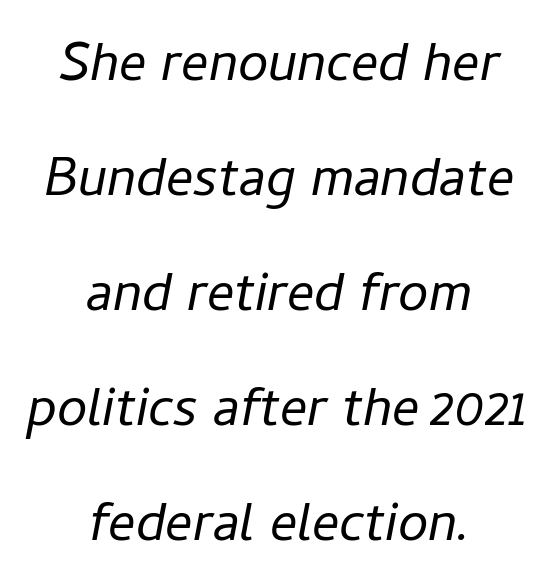
{"italic": "yes", "lean": "right", "slant_degrees": 11, "bold": "no", "weight": "light", "width": "normal", "stroke_contrast": "low", "x_height": "medium", "monospaced": "no", "underline": "no", "align": "center", "line_spacing": "normal", "line_spacing_ratio": 1.69, "letter_spacing": "normal", "letter_spacing_em": 0.0, "glyph_px": 68}
